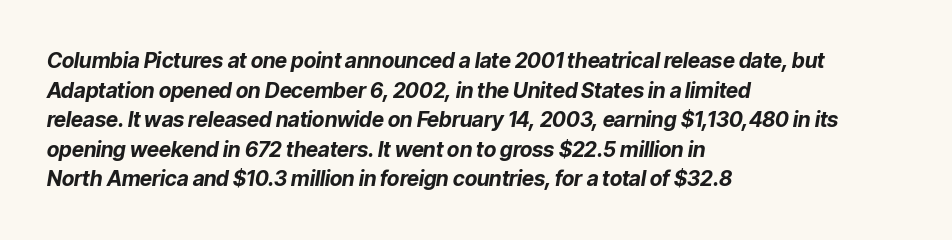
{"italic": "yes", "lean": "right", "slant_degrees": 9, "bold": "yes", "underline": "no", "align": "left", "line_spacing": "normal", "line_spacing_ratio": 1.41, "letter_spacing": "normal", "letter_spacing_em": 0.0, "glyph_px": 21}
